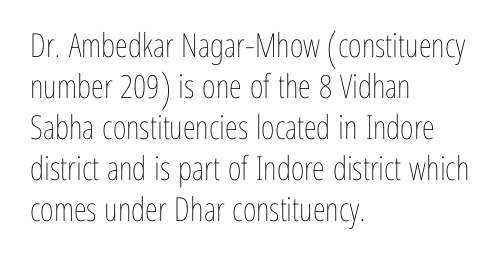
This is roman type, the default non-slanted kind. Do the characters align in a grid? No, the font is proportional. Descender tails drop into unmarked territory. Short and long lines alike share a common starting point at left.
